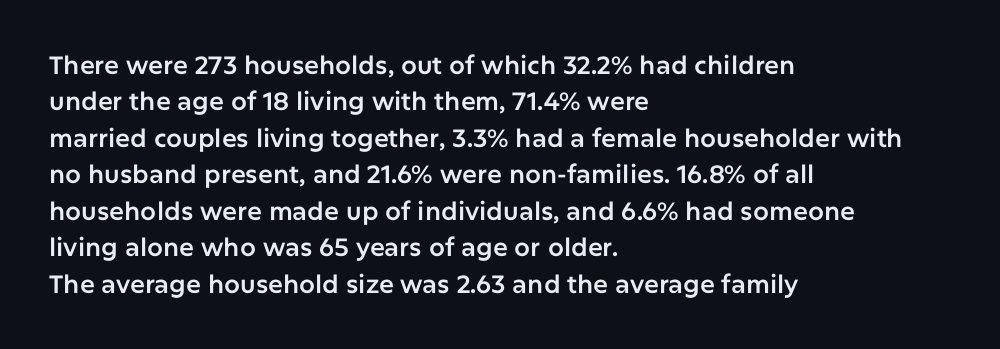
Plain, unruled lines of type. The type is set solid horizontally, with unmodified tracking. Tall strokes in this sample are plumb rather than angled. Regarding leading, the lines here are spaced in the standard way.
